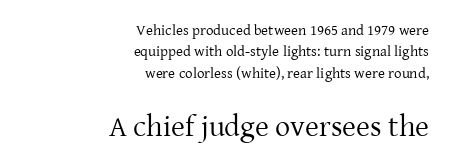
{"serif": "yes", "italic": "no", "bold": "no", "weight": "regular", "width": "normal", "stroke_contrast": "low", "x_height": "medium", "monospaced": "no", "underline": "no", "align": "right", "line_spacing": "normal", "line_spacing_ratio": 1.42, "letter_spacing": "normal", "letter_spacing_em": 0.0, "larger_block": "second", "size_ratio": 2.0, "glyph_px": 30}
